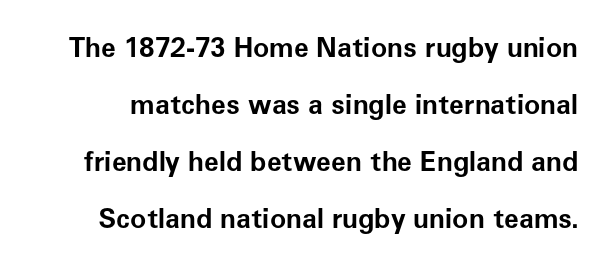
How are the letters spaced? Ordinarily, with no added tracking. Widely set lines give the paragraph a tall, airy silhouette. This sample uses an upright cut, with every glyph sitting square on the baseline. Its strokes are broad and dark, the hallmark of bold type. Type without underlining.
